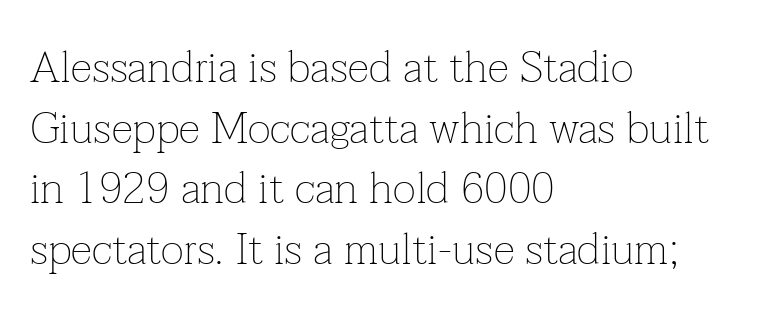
The passage shown is typeset with a serif family. Visually the block forms a straight wall on the left and a jagged coastline on the right. This sample uses plain, unmodified letter spacing. Summary of weight: not heavy and not bold. Notice how the stems are strictly vertical — no italics here.
